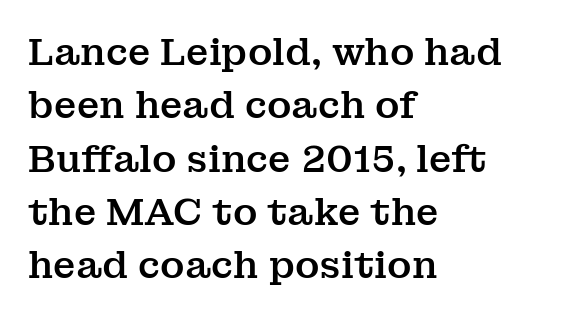
{"serif": "yes", "italic": "no", "width": "normal", "stroke_contrast": "medium", "x_height": "medium", "monospaced": "no", "underline": "no", "align": "left", "line_spacing": "normal", "line_spacing_ratio": 1.44, "letter_spacing": "normal", "letter_spacing_em": 0.0, "glyph_px": 37}
